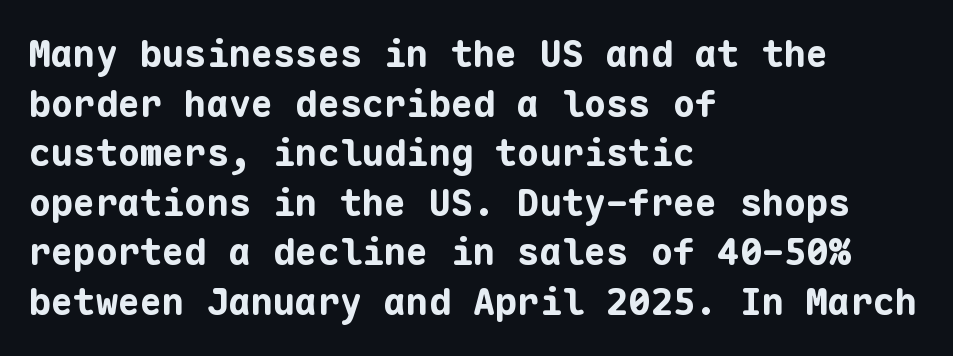
{"serif": "no", "italic": "no", "bold": "yes", "weight": "bold", "width": "normal", "stroke_contrast": "low", "x_height": "medium", "monospaced": "yes", "underline": "no", "align": "left", "line_spacing": "normal", "line_spacing_ratio": 1.34, "letter_spacing": "normal", "letter_spacing_em": 0.0, "glyph_px": 37}
